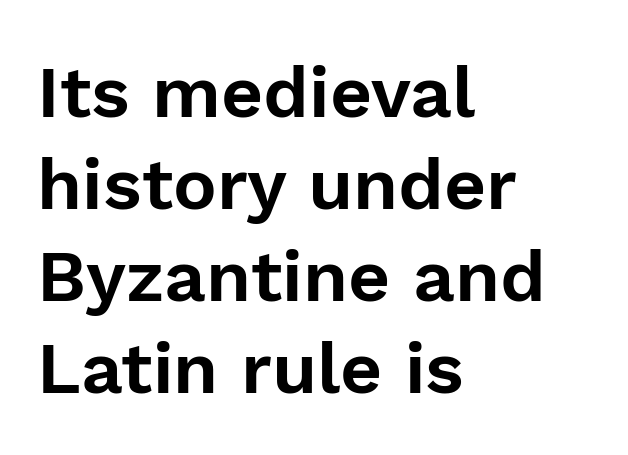
{"serif": "no", "italic": "no", "width": "normal", "stroke_contrast": "low", "x_height": "medium", "monospaced": "no", "underline": "no", "align": "left", "line_spacing": "normal", "line_spacing_ratio": 1.26, "letter_spacing": "normal", "letter_spacing_em": 0.0, "glyph_px": 73}
